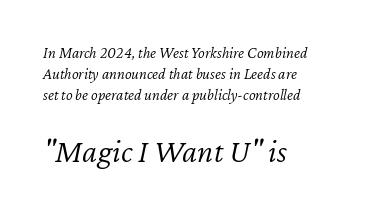
Stroke mass is kept to a normal reading level or below. In this sample the second text group is rendered at the bigger scale. Emphasis-style slanted type is in use. Line spacing here is normal. The type is set solid horizontally, with unmodified tracking. The paragraph has a hard left edge and a soft right edge.
